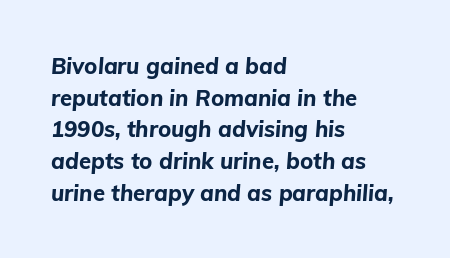
The typesetter chose a ragged-right arrangement here. Check under the words: just untouched page. Yep, that's italic — everything's leaning. Honestly, the letter spacing is just normal — you wouldn't notice it.
